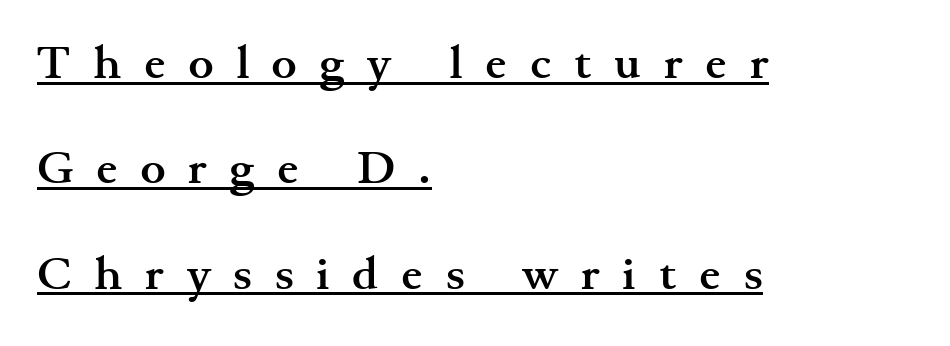
The sample has been set heavy, in full bold. How would I describe the line gaps? Wide and relaxed. The passage shown is typed in a proportional face where columns would drift. Short note: letters widely spaced. Ordinary non-slanted type is in use.
